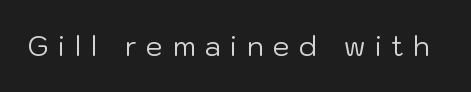
The image shows 27 px text type, upright; set unusually wide letter spacing (+0.36 em), not underlined.
